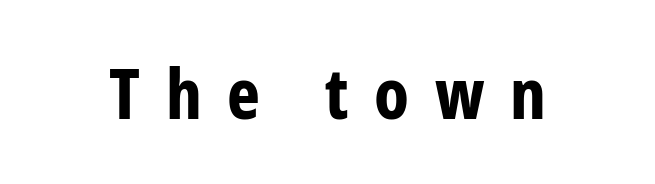
The image shows 70 px bold, condensed sans-serif type, upright; set unusually wide letter spacing (+0.37 em), not underlined; low stroke contrast and a medium x-height.
